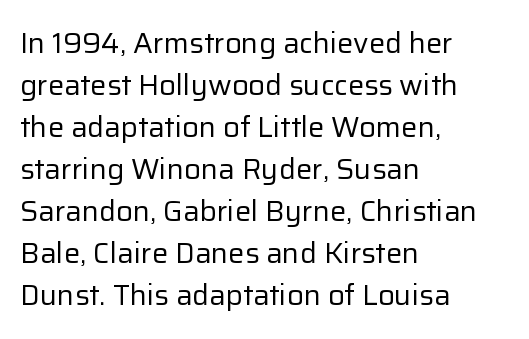
The image shows 29 px regular-weight sans-serif type, upright; set left-aligned, normal line spacing (1.45x), normal letter spacing, not underlined; low stroke contrast and a medium x-height.
